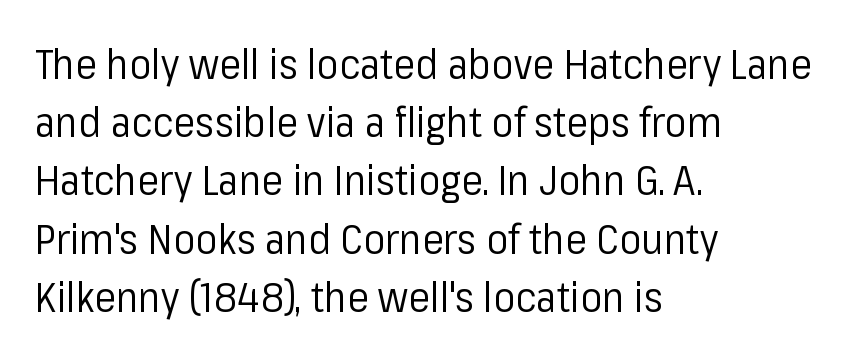
Q: Is the text bold? A: No.
Q: Is the text italic (slanted)? A: No, it is upright.
Q: Is the typeface a serif or a sans-serif typeface? A: Sans-serif.
Q: Is the text underlined? A: No.
Q: How is the paragraph aligned? A: Left-aligned.
Q: Is the spacing between letters normal or unusually wide? A: Normal.
Q: Is the spacing between lines tight, normal or loose? A: Normal.
Q: Width (condensed, normal, or wide)? A: Normal.
Q: Stroke contrast? A: Low.
Q: x-height? A: Medium.
Q: Monospaced? A: No.
